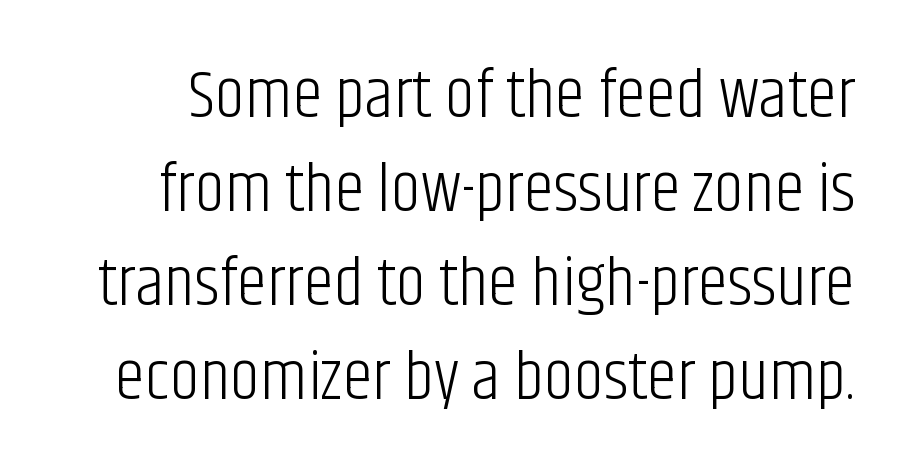
Q: Is the text bold? A: No.
Q: Is the text italic (slanted)? A: No, it is upright.
Q: Is the typeface a serif or a sans-serif typeface? A: Sans-serif.
Q: Is the text underlined? A: No.
Q: Is the spacing between letters normal or unusually wide? A: Normal.
Q: Is the spacing between lines tight, normal or loose? A: Normal.
Q: Width (condensed, normal, or wide)? A: Condensed.
Q: Stroke contrast? A: Low.
Q: x-height? A: Large.
Q: Monospaced? A: No.
